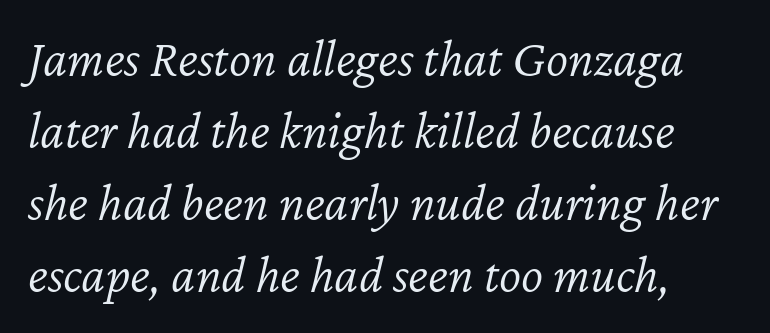
{"italic": "yes", "lean": "right", "slant_degrees": 12, "bold": "no", "weight": "light", "width": "normal", "stroke_contrast": "low", "x_height": "medium", "monospaced": "no", "underline": "no", "align": "left", "line_spacing": "normal", "line_spacing_ratio": 1.36, "letter_spacing": "normal", "letter_spacing_em": 0.0, "glyph_px": 53}
